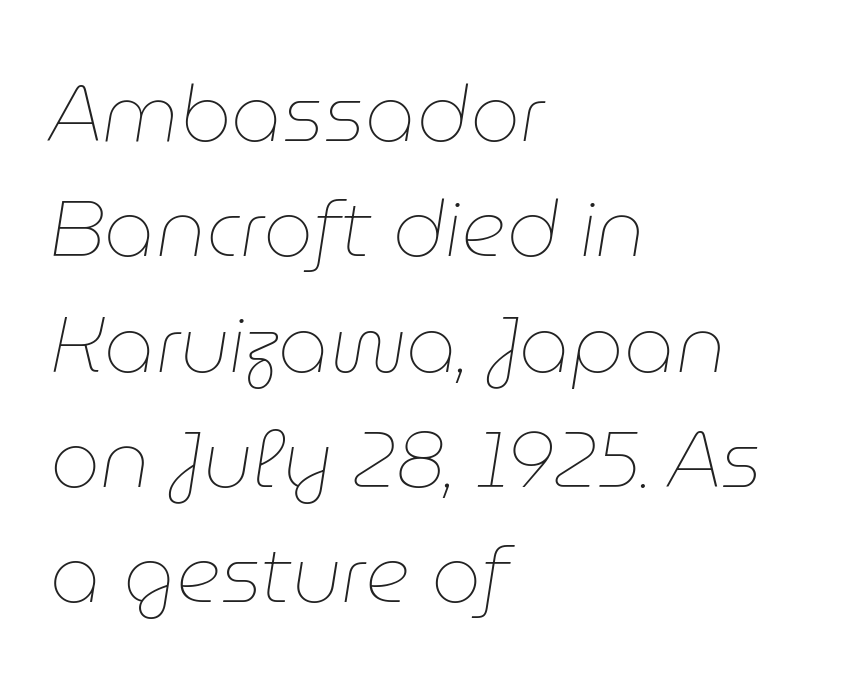
Notice how the stems are inclined rather than vertical — that's the hallmark of italics. Tracking value appears to be zero — textbook default spacing. One glance says typical: line gaps are just what's usual. The area under the type is left untouched.
